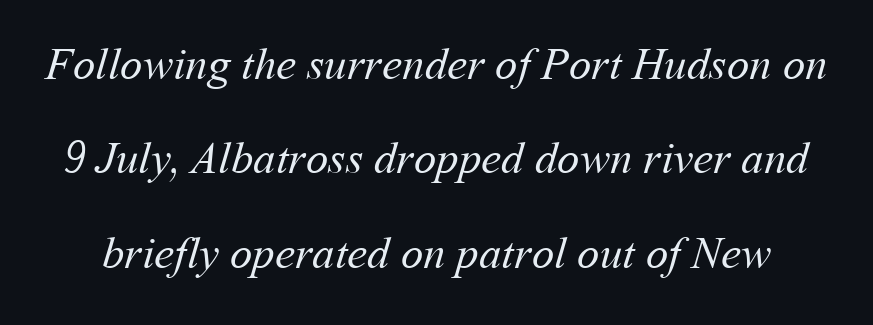
Line spacing here is loose. You could call the tracking neutral — neither tight nor loose. Note the varied advance widths — an 'i' is clearly narrower than an 'm'. Stroke thickness stays within the range of a standard reading face or lighter. Descenders hang freely into open space.
